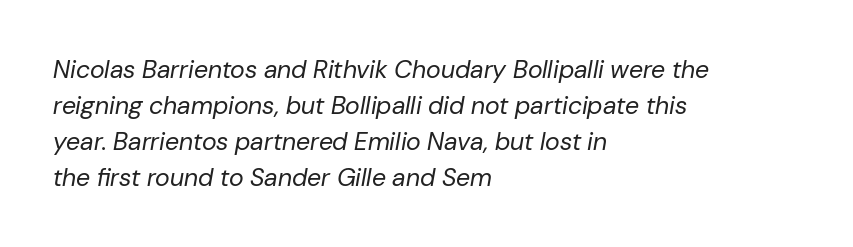
Q: Is the text bold? A: No.
Q: Is the text italic (slanted)? A: Yes, it leans right by about 10 degrees.
Q: Is the text underlined? A: No.
Q: How is the paragraph aligned? A: Left-aligned.
Q: Is the spacing between letters normal or unusually wide? A: Normal.
Q: Is the spacing between lines tight, normal or loose? A: Normal.
